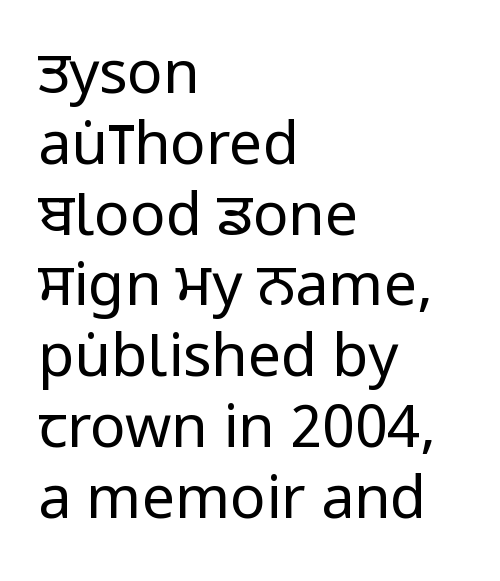
Q: Is the text bold? A: No.
Q: Is the text italic (slanted)? A: No, it is upright.
Q: Is the typeface a serif or a sans-serif typeface? A: Sans-serif.
Q: Is the text underlined? A: No.
Q: How is the paragraph aligned? A: Left-aligned.
Q: Is the spacing between letters normal or unusually wide? A: Normal.
Q: Width (condensed, normal, or wide)? A: Condensed.
Q: Stroke contrast? A: Low.
Q: x-height? A: Large.
Q: Monospaced? A: No.
